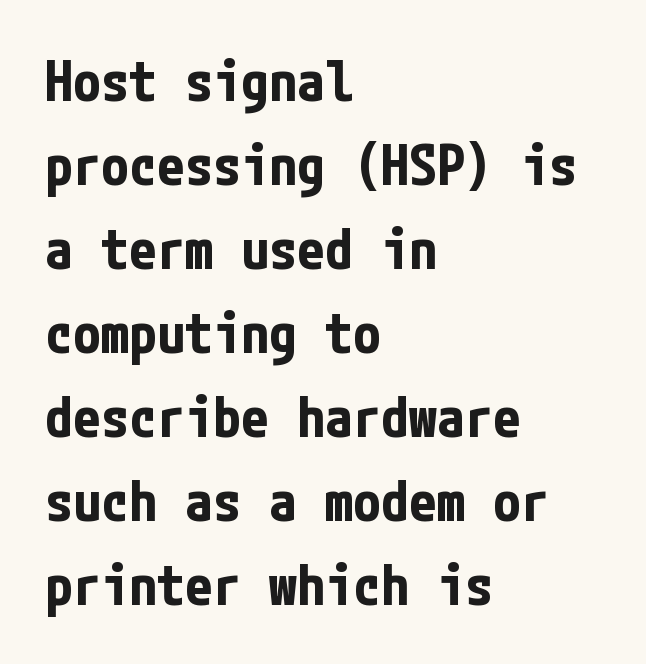
{"serif": "no", "italic": "no", "bold": "yes", "weight": "bold", "width": "condensed", "stroke_contrast": "low", "x_height": "medium", "underline": "no", "align": "left", "line_spacing": "normal", "line_spacing_ratio": 1.5, "letter_spacing": "normal", "letter_spacing_em": 0.0, "glyph_px": 56}
